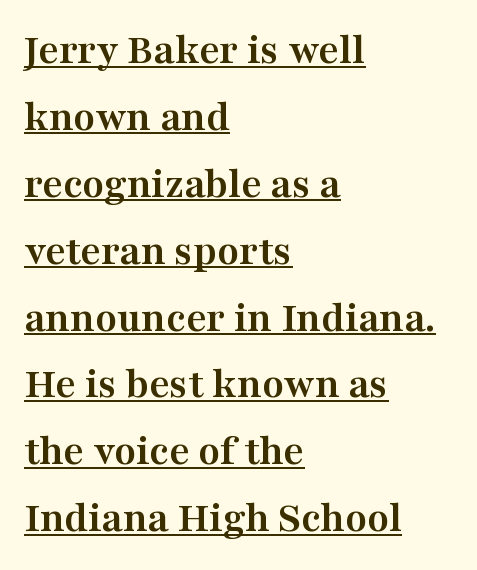
Q: Is the text bold? A: Yes.
Q: Is the text italic (slanted)? A: No, it is upright.
Q: Is the typeface a serif or a sans-serif typeface? A: Serif.
Q: Is the text underlined? A: Yes.
Q: How is the paragraph aligned? A: Left-aligned.
Q: Is the spacing between letters normal or unusually wide? A: Normal.
Q: Is the spacing between lines tight, normal or loose? A: Normal.
Q: Width (condensed, normal, or wide)? A: Wide.
Q: Stroke contrast? A: Medium.
Q: x-height? A: Medium.
Q: Monospaced? A: No.
